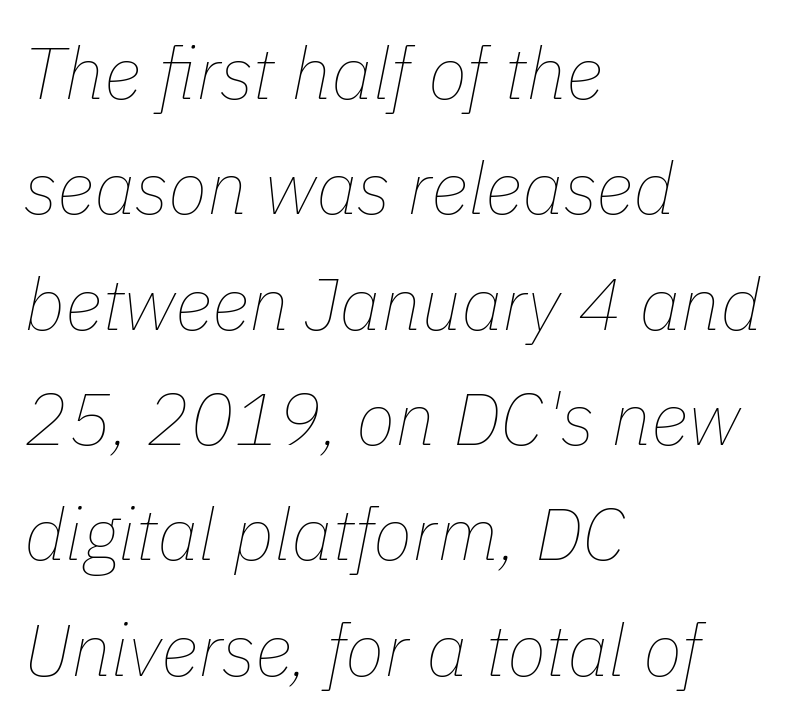
Vertical spacing — default. Visually the block forms a straight wall on the left and a jagged coastline on the right. Between one letter and the next there's only the usual sliver of space. On a weight scale, this lands at 450 or below.
